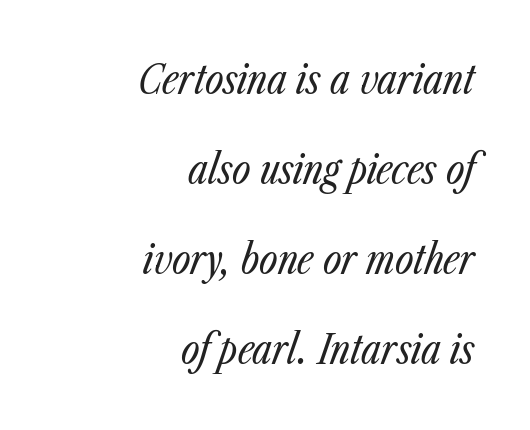
Q: Is the text bold? A: No.
Q: Is the text italic (slanted)? A: Yes, it leans right by about 23 degrees.
Q: Is the text underlined? A: No.
Q: How is the paragraph aligned? A: Right-aligned.
Q: Is the spacing between letters normal or unusually wide? A: Normal.
Q: Is the spacing between lines tight, normal or loose? A: Loose.
Q: Width (condensed, normal, or wide)? A: Condensed.
Q: Stroke contrast? A: Low.
Q: x-height? A: Medium.
Q: Monospaced? A: No.
